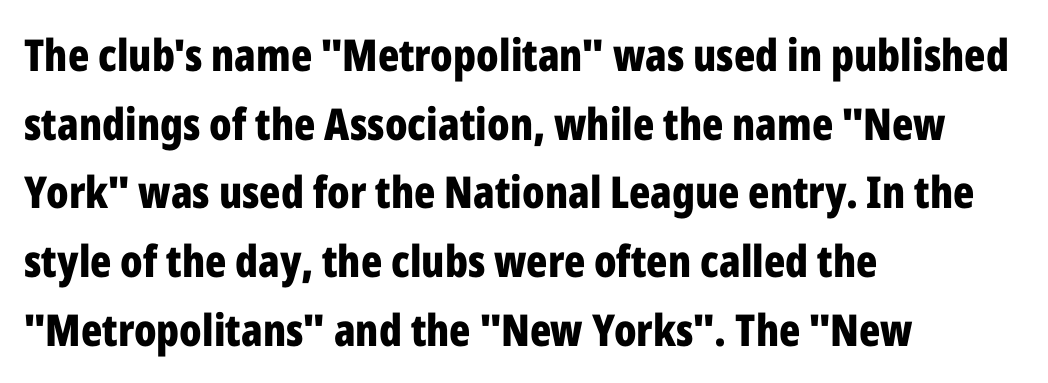
Q: Is the text bold? A: Yes.
Q: Is the text italic (slanted)? A: No, it is upright.
Q: Is the typeface a serif or a sans-serif typeface? A: Sans-serif.
Q: Is the text underlined? A: No.
Q: How is the paragraph aligned? A: Left-aligned.
Q: Is the spacing between letters normal or unusually wide? A: Normal.
Q: Is the spacing between lines tight, normal or loose? A: Normal.
Q: Width (condensed, normal, or wide)? A: Condensed.
Q: Stroke contrast? A: Low.
Q: x-height? A: Medium.
Q: Monospaced? A: No.
